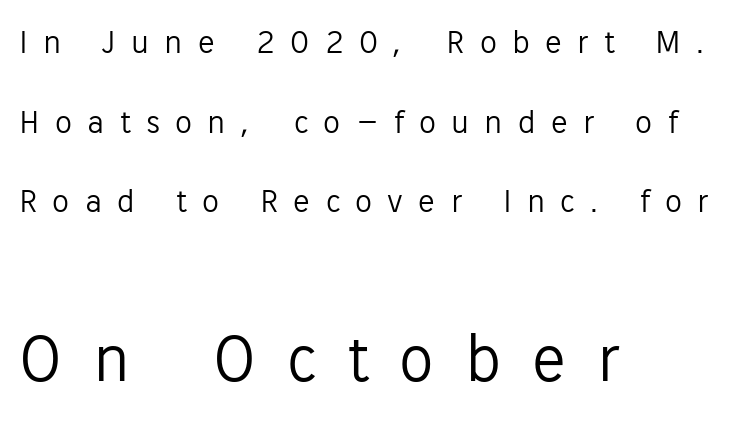
The rendering enlarges the type as you move from the upper chunk to the lower. There is plenty of visible air inserted between adjacent glyphs. One-word summary of the alignment: left. Is this a fixed-width face? No — the glyphs have proportional, varying widths. Whoever set this chose breathing room over compactness in the vertical rhythm. You can tell it's not italic because the verticals are truly vertical.
